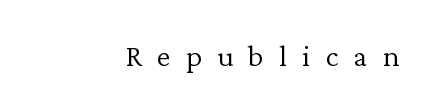
{"serif": "yes", "italic": "no", "bold": "no", "weight": "light", "width": "normal", "stroke_contrast": "low", "x_height": "medium", "monospaced": "no", "underline": "no", "letter_spacing": "wide", "letter_spacing_em": 0.49, "glyph_px": 31}
